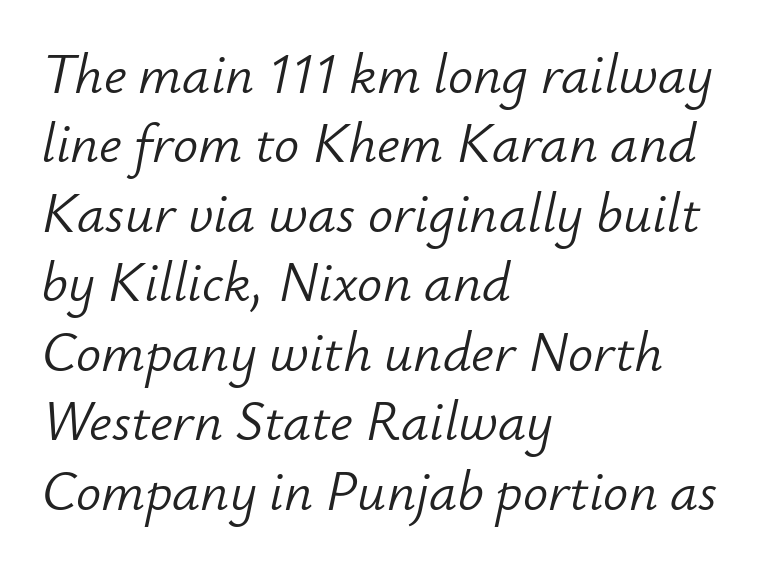
Q: Is the text bold? A: No.
Q: Is the text italic (slanted)? A: Yes, it leans right by about 12 degrees.
Q: Is the text underlined? A: No.
Q: How is the paragraph aligned? A: Left-aligned.
Q: Is the spacing between letters normal or unusually wide? A: Normal.
Q: Width (condensed, normal, or wide)? A: Normal.
Q: Stroke contrast? A: Low.
Q: x-height? A: Small.
Q: Monospaced? A: No.
